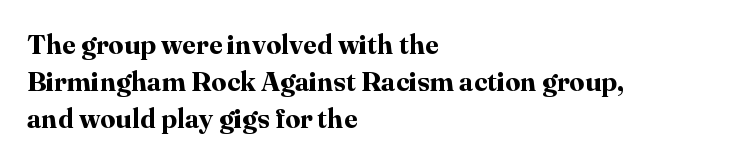
Q: Is the text bold? A: Yes.
Q: Is the text italic (slanted)? A: No, it is upright.
Q: Is the text underlined? A: No.
Q: How is the paragraph aligned? A: Left-aligned.
Q: Is the spacing between letters normal or unusually wide? A: Normal.
Q: Is the spacing between lines tight, normal or loose? A: Normal.
